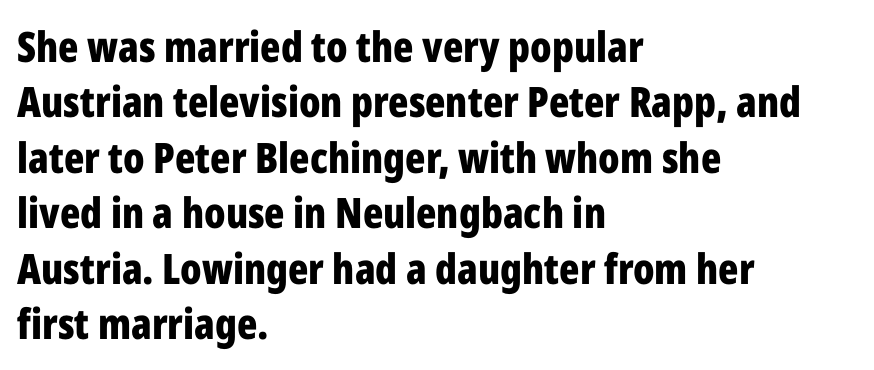
The image shows 42 px bold, condensed sans-serif type, upright; set left-aligned, normal line spacing (1.32x), normal letter spacing, not underlined; low stroke contrast and a medium x-height.
